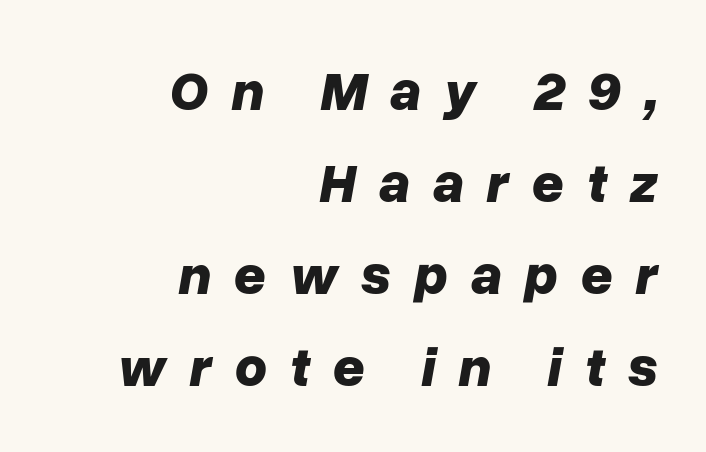
Q: Is the text bold? A: Yes.
Q: Is the text italic (slanted)? A: Yes, it leans right by about 10 degrees.
Q: Is the text underlined? A: No.
Q: How is the paragraph aligned? A: Right-aligned.
Q: Is the spacing between letters normal or unusually wide? A: Unusually wide.
Q: Is the spacing between lines tight, normal or loose? A: Normal.
Q: Width (condensed, normal, or wide)? A: Normal.
Q: Stroke contrast? A: Low.
Q: x-height? A: Medium.
Q: Monospaced? A: No.
